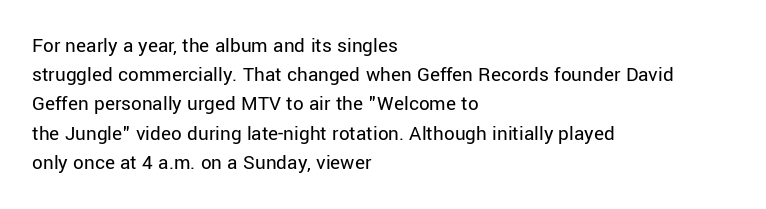
Tracking here is standard; glyphs follow each other at the usual distance. Heft: none added — not bold. These lines are set flush left with a ragged right edge. The letters stand straight up with perfectly vertical stems. Has an underline been added? It has not.
